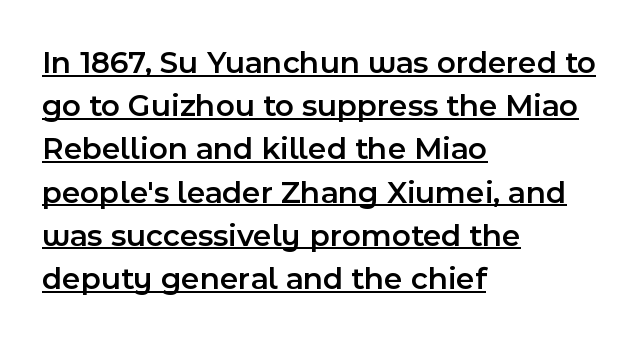
The image shows 32 px semibold sans-serif type, upright; set left-aligned, normal line spacing (1.35x), normal letter spacing, underlined; a medium x-height.
